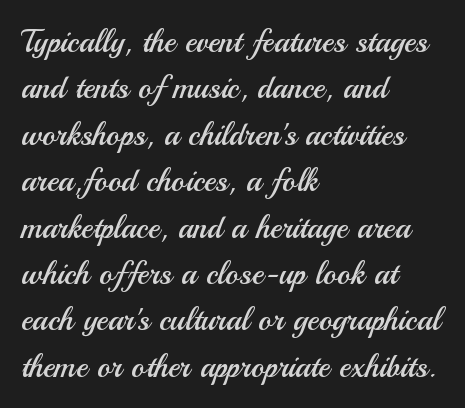
{"serif": "no", "bold": "no", "weight": "regular", "width": "normal", "stroke_contrast": "medium", "x_height": "small", "monospaced": "no", "underline": "no", "align": "left", "line_spacing": "normal", "line_spacing_ratio": 1.45, "letter_spacing": "normal", "letter_spacing_em": 0.0, "glyph_px": 32}
